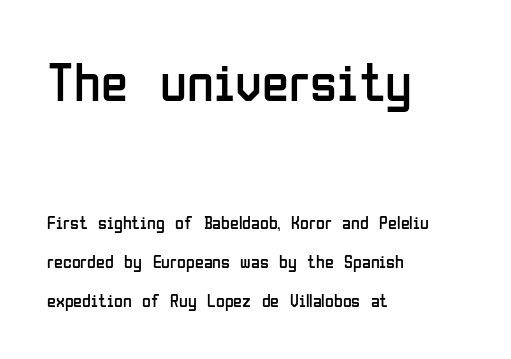
Q: Is the text bold? A: No.
Q: Is the text italic (slanted)? A: No, it is upright.
Q: Is the typeface a serif or a sans-serif typeface? A: Sans-serif.
Q: Is the text underlined? A: No.
Q: How is the paragraph aligned? A: Left-aligned.
Q: Is the spacing between letters normal or unusually wide? A: Normal.
Q: Is the spacing between lines tight, normal or loose? A: Loose.
Q: Which block of text is set in a larger size, the first (top) or the second (bottom)? A: The first (top) one.
Q: Width (condensed, normal, or wide)? A: Condensed.
Q: Stroke contrast? A: Low.
Q: x-height? A: Medium.
Q: Monospaced? A: No.
